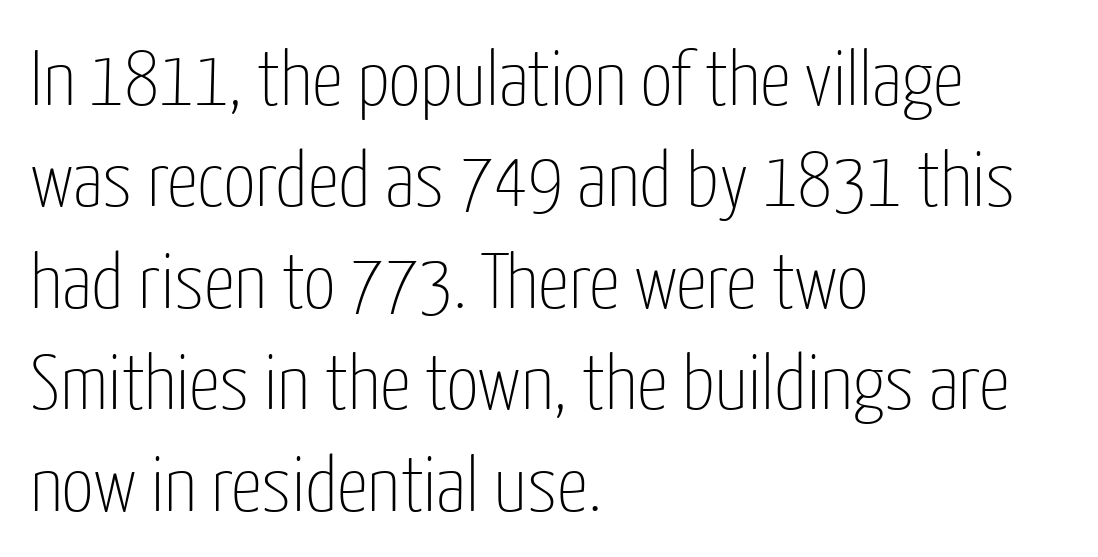
The rendering keeps characters at their native spacing. A classic flush-left, rag-right setting is used for this passage. These lines are composed in type without serifs. The letterforms sit at book weight or below.
